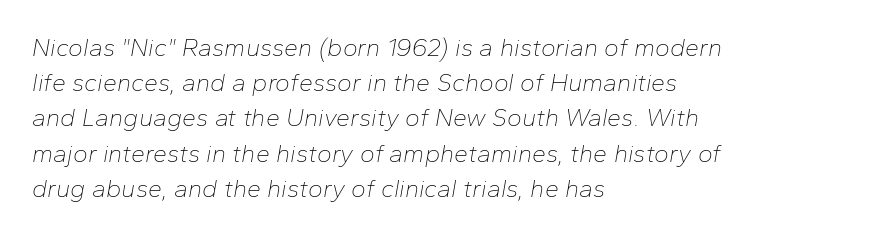
The image shows 25 px text type, italic (leaning right); set left-aligned, normal line spacing (1.41x), normal letter spacing, not underlined.
